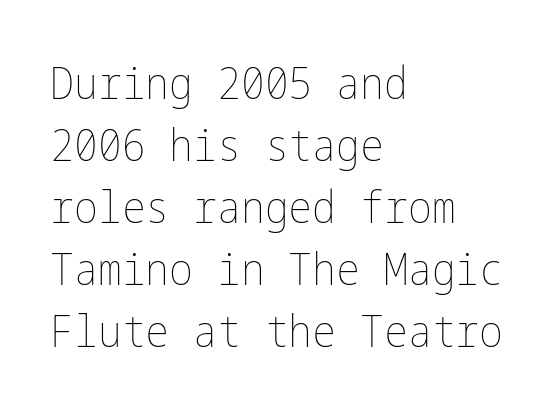
The image shows 45 px thin, condensed type, upright; set left-aligned, normal line spacing (1.38x), normal letter spacing, not underlined; low stroke contrast and a medium x-height.
